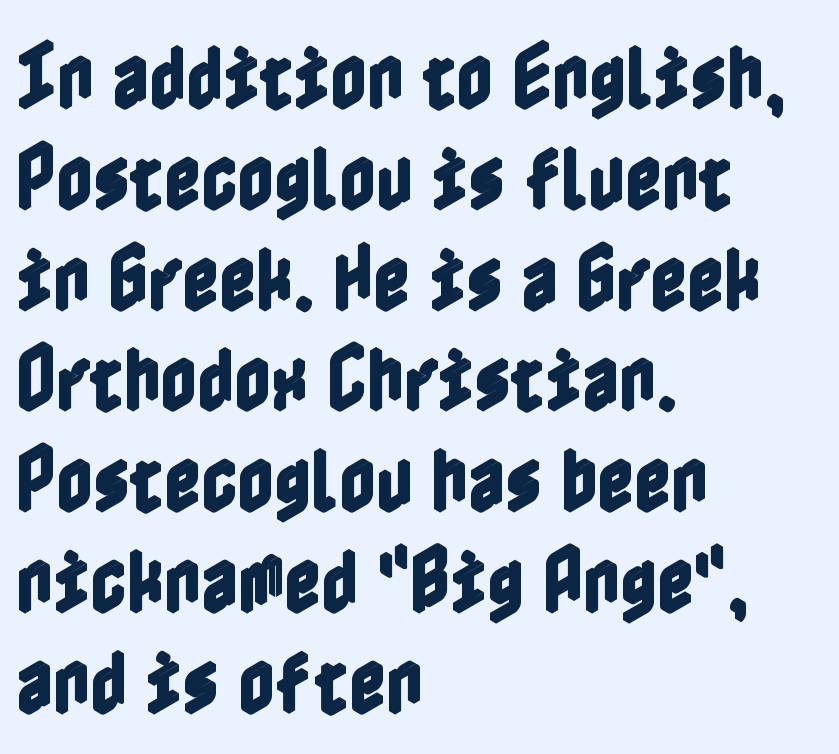
Posture: upright roman. The passage shown has conventional tracking throughout. In terms of leading, this rendering sits right in the middle. The space beneath each line is pristine and unruled.
